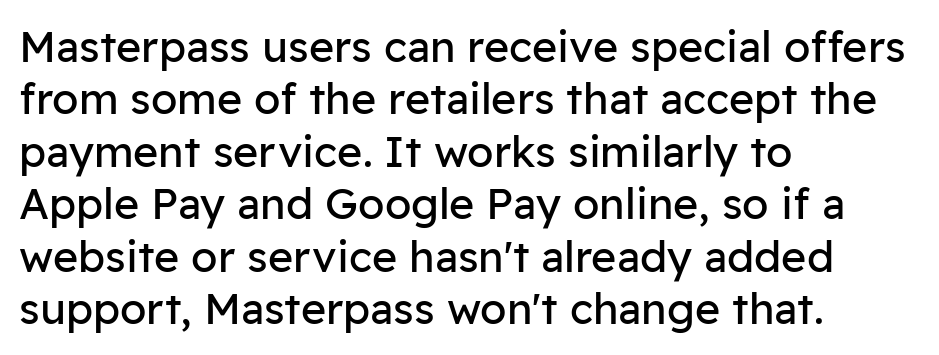
Q: Is the text bold? A: No.
Q: Is the text italic (slanted)? A: No, it is upright.
Q: Is the typeface a serif or a sans-serif typeface? A: Sans-serif.
Q: Is the text underlined? A: No.
Q: How is the paragraph aligned? A: Left-aligned.
Q: Is the spacing between letters normal or unusually wide? A: Normal.
Q: Width (condensed, normal, or wide)? A: Normal.
Q: Stroke contrast? A: Low.
Q: x-height? A: Medium.
Q: Monospaced? A: No.
